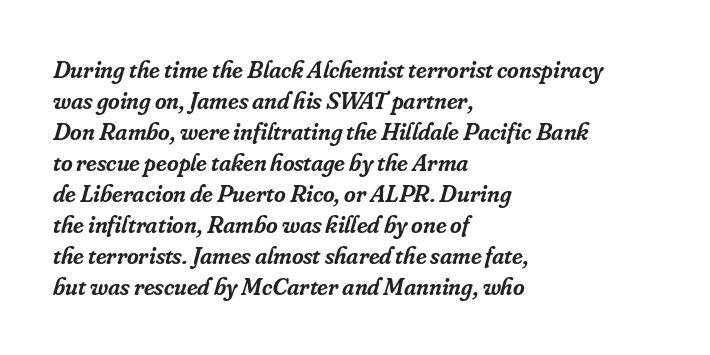
The image shows 25 px text type, italic (leaning right); set left-aligned, line spacing 1.24x, normal letter spacing, not underlined.
